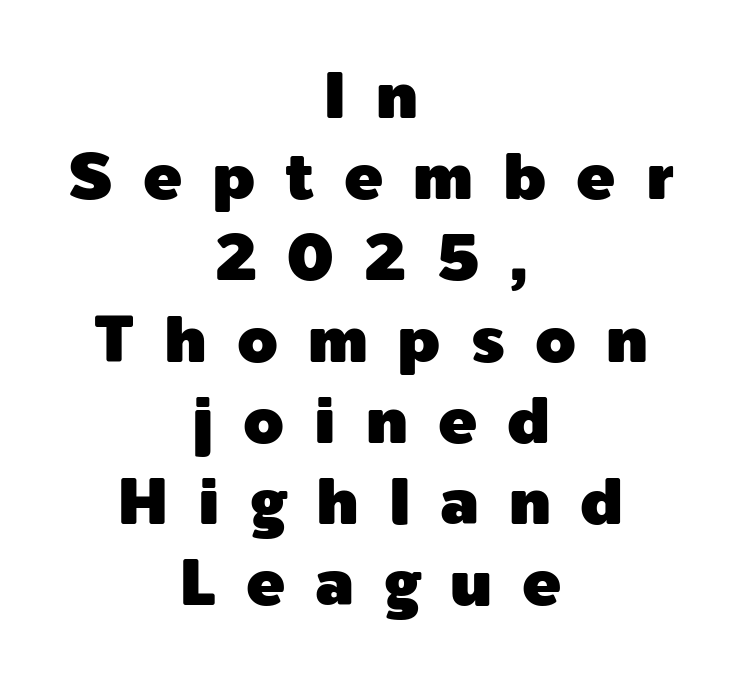
Q: Is the text italic (slanted)? A: No, it is upright.
Q: Is the typeface a serif or a sans-serif typeface? A: Sans-serif.
Q: Is the text underlined? A: No.
Q: How is the paragraph aligned? A: Centered.
Q: Is the spacing between letters normal or unusually wide? A: Unusually wide.
Q: Is the spacing between lines tight, normal or loose? A: Normal.
Q: Width (condensed, normal, or wide)? A: Normal.
Q: x-height? A: Medium.
Q: Monospaced? A: No.
